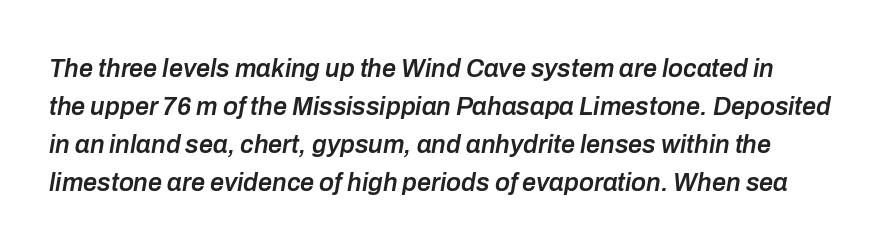
Observe the ordinary spacing: letters are neighbours, not strangers. Decoration check: the copy has no underline. The rows are spaced the way most documents space them. You can tell it's italic because the verticals aren't actually vertical. Caption: semibold face, moderately heavy strokes.
